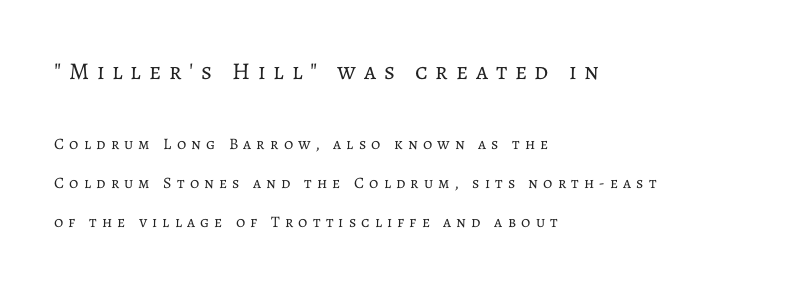
Q: Is the text bold? A: No.
Q: Is the text italic (slanted)? A: No, it is upright.
Q: Is the text underlined? A: No.
Q: How is the paragraph aligned? A: Left-aligned.
Q: Is the spacing between letters normal or unusually wide? A: Unusually wide.
Q: Is the spacing between lines tight, normal or loose? A: Loose.
Q: Which block of text is set in a larger size, the first (top) or the second (bottom)? A: The first (top) one.
